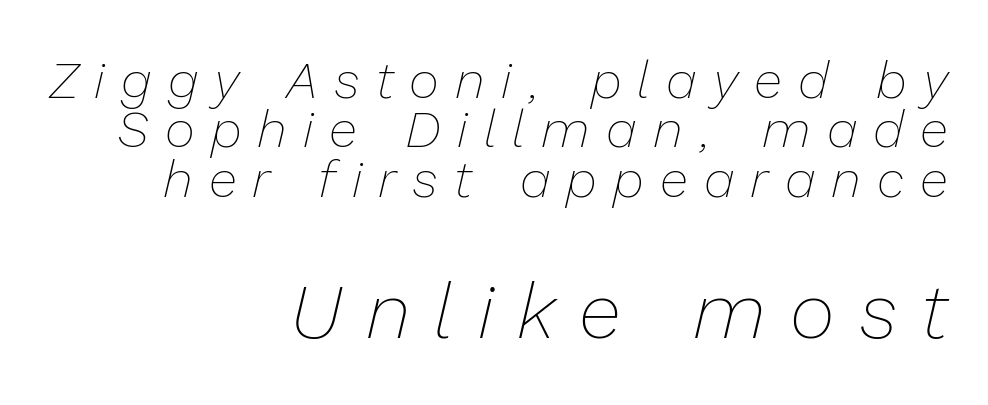
{"italic": "yes", "lean": "right", "slant_degrees": 13, "bold": "no", "weight": "thin", "width": "normal", "stroke_contrast": "low", "x_height": "medium", "monospaced": "no", "underline": "no", "align": "right", "line_spacing": "tight", "line_spacing_ratio": 0.95, "letter_spacing": "wide", "letter_spacing_em": 0.31, "larger_block": "second", "size_ratio": 1.5, "glyph_px": 78}
